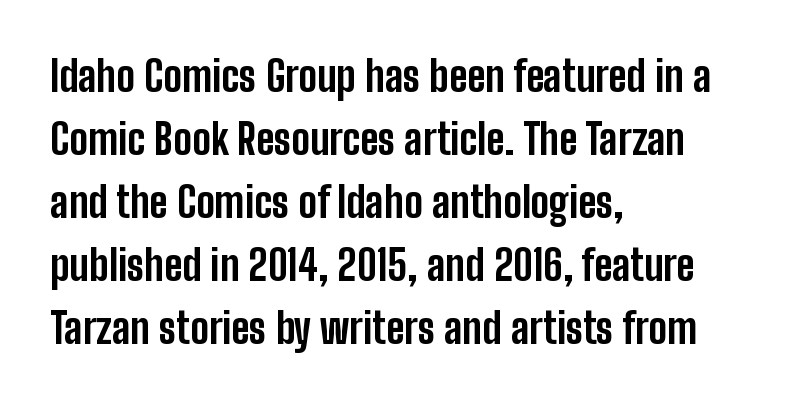
{"serif": "no", "italic": "no", "bold": "yes", "weight": "bold", "width": "condensed", "stroke_contrast": "low", "x_height": "medium", "monospaced": "no", "underline": "no", "align": "left", "line_spacing": "normal", "line_spacing_ratio": 1.5, "letter_spacing": "normal", "letter_spacing_em": 0.0, "glyph_px": 42}
